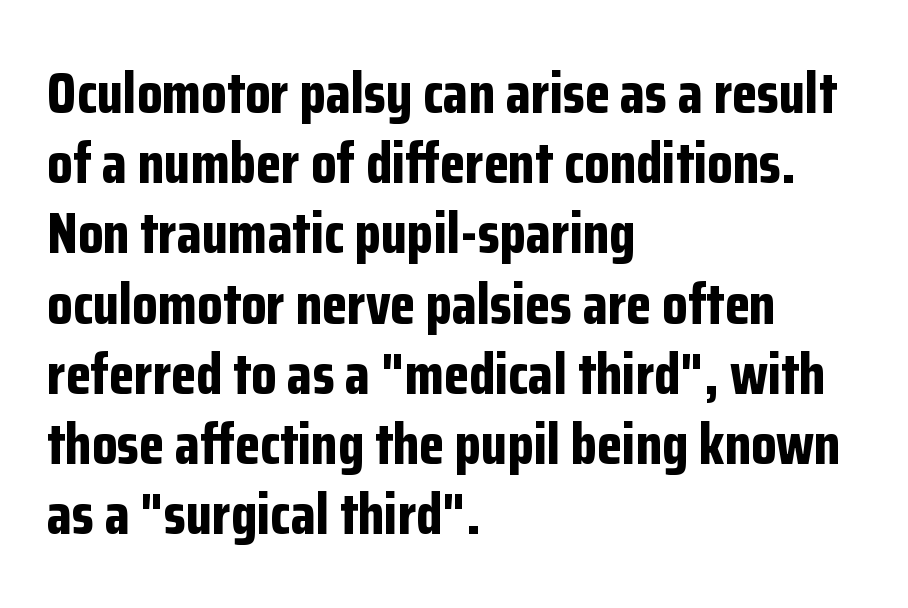
{"serif": "no", "italic": "no", "bold": "yes", "weight": "bold", "width": "condensed", "stroke_contrast": "low", "x_height": "medium", "monospaced": "no", "underline": "no", "align": "left", "line_spacing_ratio": 1.21, "letter_spacing": "normal", "letter_spacing_em": 0.0, "glyph_px": 58}
